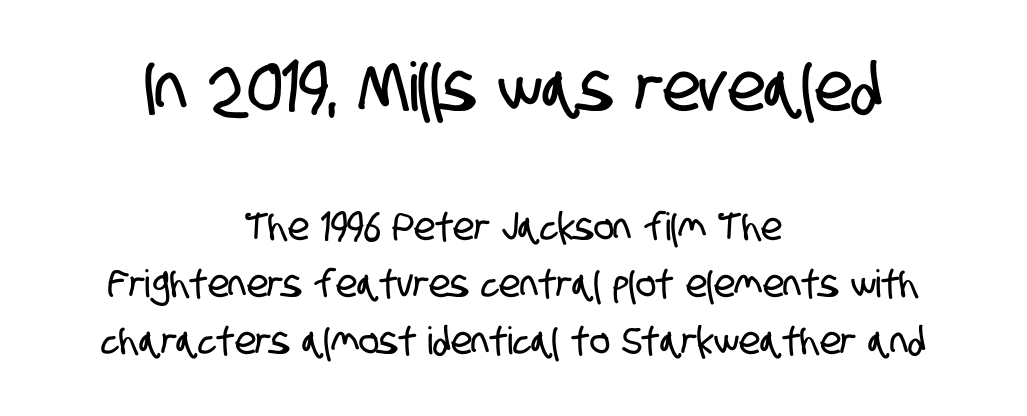
Nobody touched the tracking dial on this one. Varying glyph widths throughout — classic text-font behaviour. In CSS terms this would be text-align: center. The passage shown stacks its lines at a standard gap. Which chunk is bigger? The first one — the top block dwarfs the bottom.
